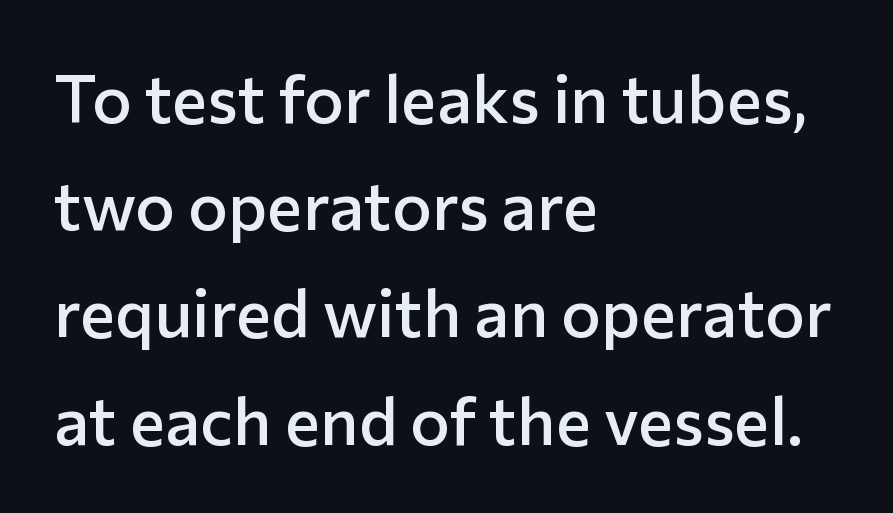
The paragraph shown leans on its left margin. You could not count columns in this text — the font is proportionally spaced. Vertically, the passage feels balanced, rows spaced as you'd expect. The strip under each line holds only bare page.
